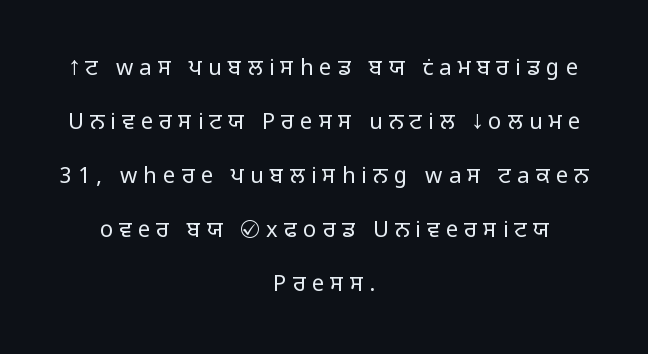
Q: Is the text bold? A: No.
Q: Is the text italic (slanted)? A: No, it is upright.
Q: Is the text underlined? A: No.
Q: How is the paragraph aligned? A: Centered.
Q: Is the spacing between letters normal or unusually wide? A: Unusually wide.
Q: Is the spacing between lines tight, normal or loose? A: Loose.
